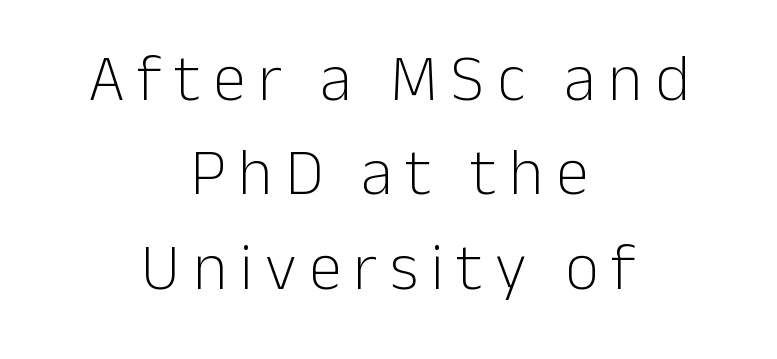
{"serif": "no", "italic": "no", "bold": "no", "weight": "light", "width": "normal", "stroke_contrast": "low", "x_height": "medium", "monospaced": "no", "underline": "no", "align": "center", "line_spacing": "normal", "line_spacing_ratio": 1.43, "glyph_px": 66}
